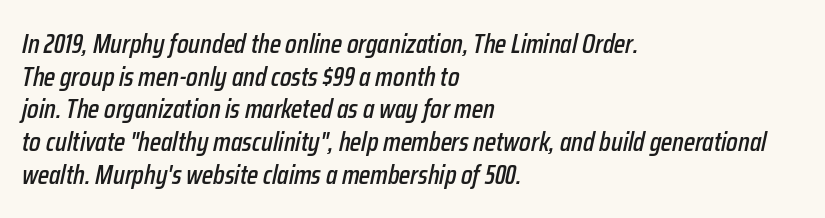
The image shows 27 px text type, italic (leaning right); set left-aligned, line spacing 1.21x, normal letter spacing, not underlined.
